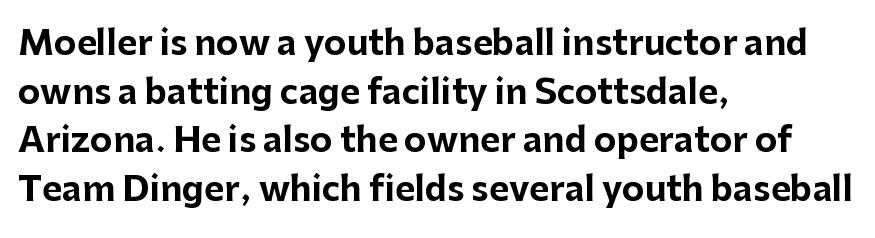
The image shows 34 px bold sans-serif type, upright; set left-aligned, normal line spacing (1.43x), normal letter spacing, not underlined; low stroke contrast and a medium x-height.
